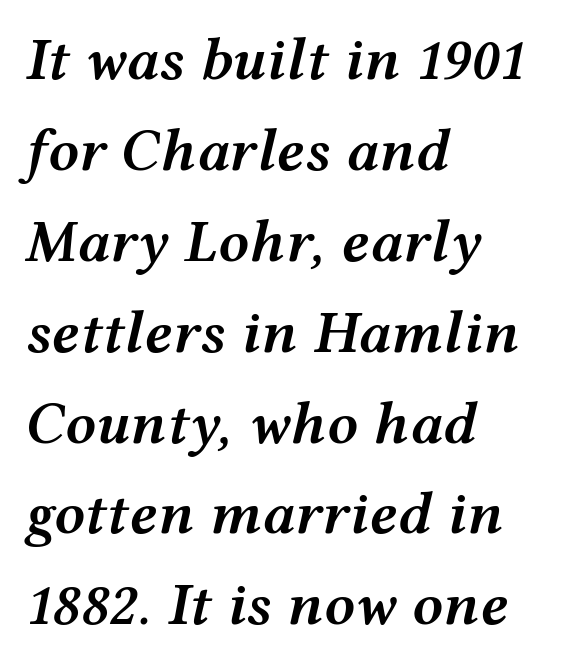
The image shows 61 px semibold, wide type, italic (leaning right); set left-aligned, normal line spacing (1.49x), normal letter spacing, not underlined; medium stroke contrast and a medium x-height.
